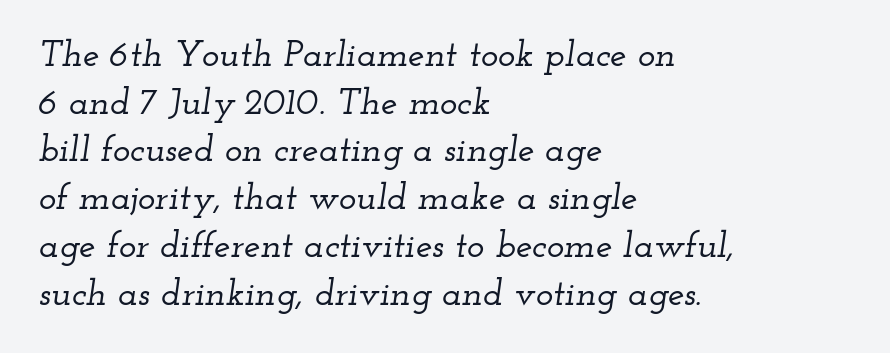
{"serif": "yes", "italic": "yes", "lean": "right", "slant_degrees": 12, "width": "wide", "stroke_contrast": "low", "x_height": "small", "monospaced": "no", "underline": "no", "align": "left", "line_spacing": "normal", "line_spacing_ratio": 1.29, "letter_spacing": "normal", "letter_spacing_em": 0.0, "glyph_px": 37}
